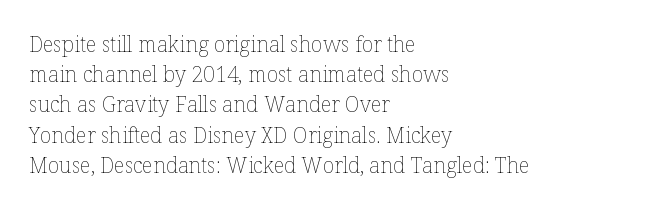
Regarding leading, the lines here are spaced in the standard way. Underline: absent. A classic flush-left, rag-right setting is used for this passage. Every character sits straight up, as roman type does.
